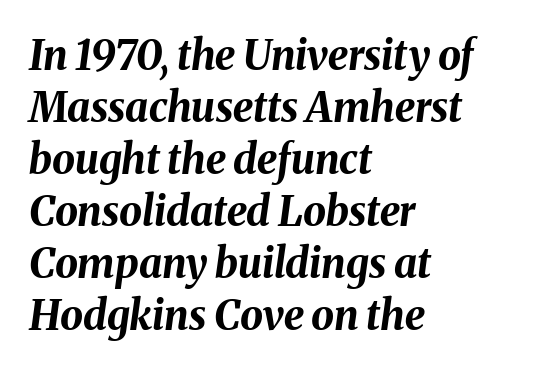
Q: Is the text bold? A: Yes.
Q: Is the text italic (slanted)? A: Yes, it leans right by about 8 degrees.
Q: Is the text underlined? A: No.
Q: How is the paragraph aligned? A: Left-aligned.
Q: Is the spacing between letters normal or unusually wide? A: Normal.
Q: Is the spacing between lines tight, normal or loose? A: Normal.
Q: Width (condensed, normal, or wide)? A: Normal.
Q: Stroke contrast? A: Medium.
Q: x-height? A: Medium.
Q: Monospaced? A: No.
